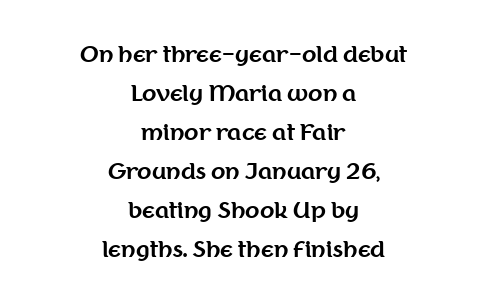
{"italic": "no", "bold": "yes", "underline": "no", "align": "center", "line_spacing_ratio": 1.86, "letter_spacing": "normal", "letter_spacing_em": 0.0, "glyph_px": 21}
